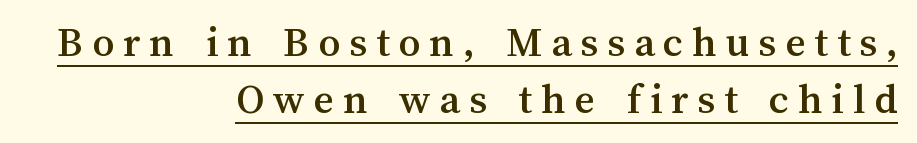
In terms of leading, this rendering sits right in the middle. Rendered with straight, roman letterforms. Spacing verdict: proportional, widths tailored to each character. Every word sits above its own underline. The tracking reads as deliberately expanded to a designer's eye. The compositor pushed each line to the right boundary.
